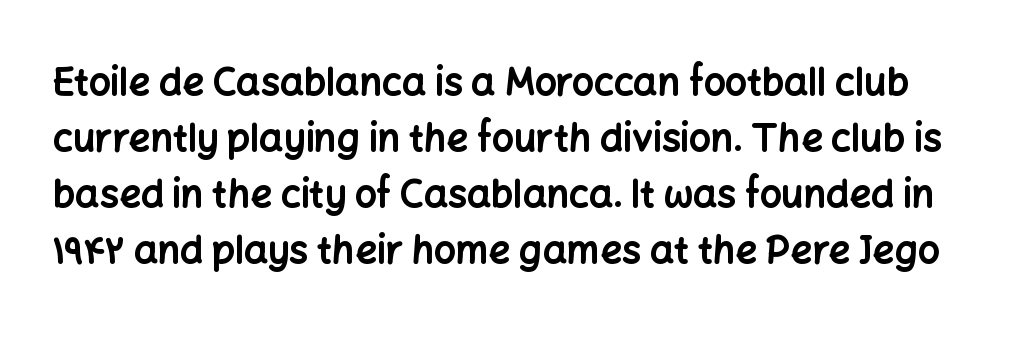
Each letter keeps its own natural width here, so spacing adapts to shape. In terms of letterspacing, this is plain default setting. What's the leading like? Ordinary, nothing unusual. Characters remain perfectly vertical along every line. Underlining? Definitely not there.
